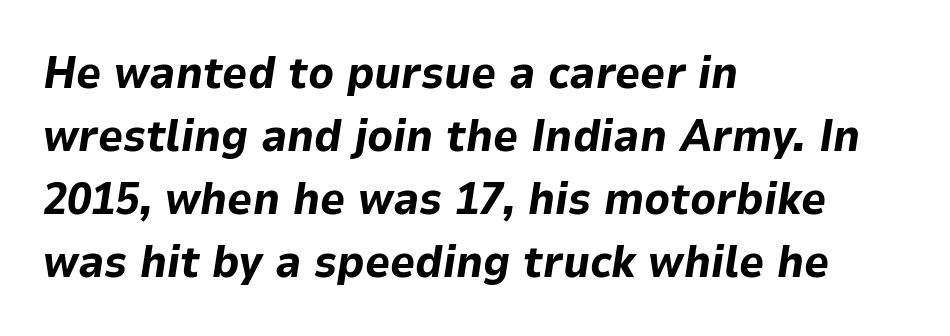
Q: Is the text bold? A: Yes.
Q: Is the text italic (slanted)? A: Yes, it leans right by about 9 degrees.
Q: Is the text underlined? A: No.
Q: How is the paragraph aligned? A: Left-aligned.
Q: Is the spacing between letters normal or unusually wide? A: Normal.
Q: Is the spacing between lines tight, normal or loose? A: Normal.
Q: Width (condensed, normal, or wide)? A: Normal.
Q: Stroke contrast? A: Low.
Q: x-height? A: Medium.
Q: Monospaced? A: No.
